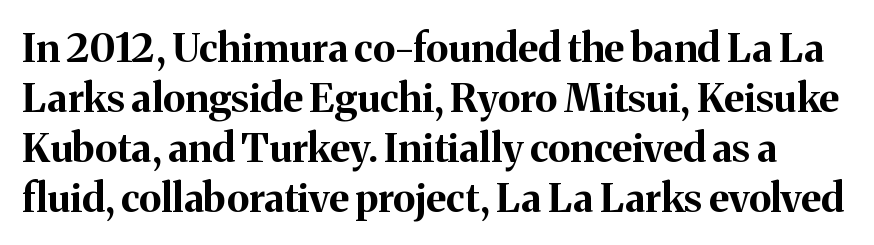
The glyphs in this specimen are seriffed. Summary of vertical rhythm: regular, with standard interline spacing. You could not count columns in this text — the font is proportionally spaced. Characters follow at the spacing the type designer built in. On the weight axis this lands at bold, roughly 700. Quick note: not italic, upright.
